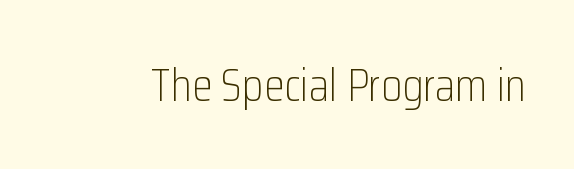
{"serif": "no", "italic": "no", "bold": "no", "weight": "light", "width": "condensed", "stroke_contrast": "low", "x_height": "medium", "monospaced": "no", "underline": "no", "letter_spacing": "normal", "letter_spacing_em": 0.0, "glyph_px": 47}
